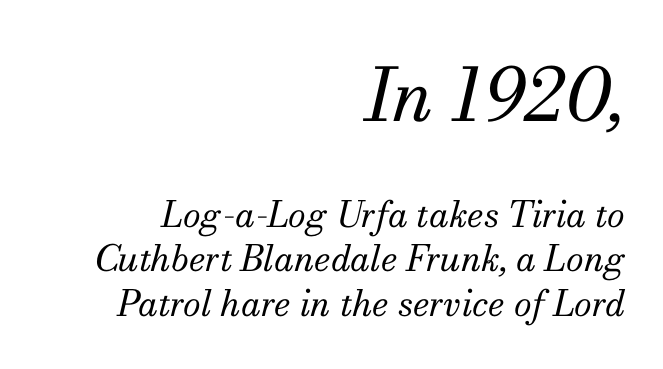
The image shows 73 px regular-weight serif type, italic (leaning right); set right-aligned, line spacing 1.23x, normal letter spacing, not underlined; the first (top) block is 2.03x larger; medium stroke contrast and a small x-height.
